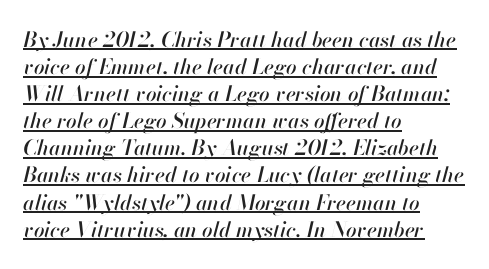
Q: Is the text italic (slanted)? A: Yes, it leans right by about 13 degrees.
Q: Is the text underlined? A: Yes.
Q: How is the paragraph aligned? A: Left-aligned.
Q: Is the spacing between letters normal or unusually wide? A: Normal.
Q: Is the spacing between lines tight, normal or loose? A: Normal.
